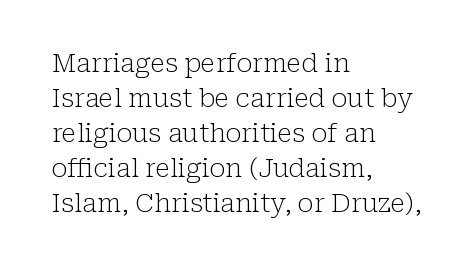
Q: Is the text bold? A: No.
Q: Is the text italic (slanted)? A: No, it is upright.
Q: Is the text underlined? A: No.
Q: How is the paragraph aligned? A: Left-aligned.
Q: Is the spacing between letters normal or unusually wide? A: Normal.
Q: Is the spacing between lines tight, normal or loose? A: Normal.
